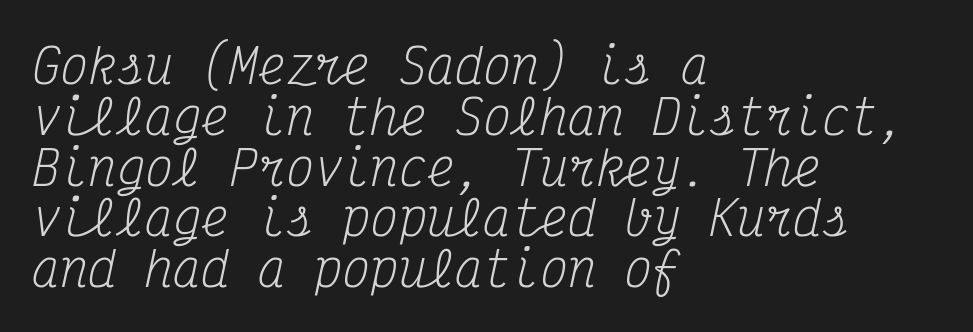
{"serif": "yes", "italic": "yes", "lean": "right", "slant_degrees": 12, "bold": "no", "weight": "regular", "width": "condensed", "stroke_contrast": "medium", "x_height": "medium", "monospaced": "yes", "underline": "no", "align": "left", "line_spacing": "tight", "line_spacing_ratio": 1.08, "letter_spacing": "normal", "letter_spacing_em": 0.0, "glyph_px": 47}
